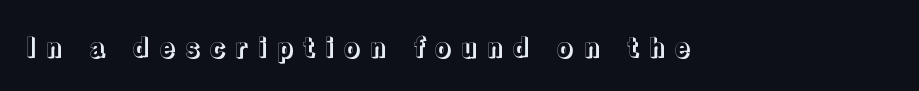
Rendered with straight, roman letterforms. Inter-character spacing is expanded well beyond the font's built-in metrics. Descender tails drop into unmarked territory.
